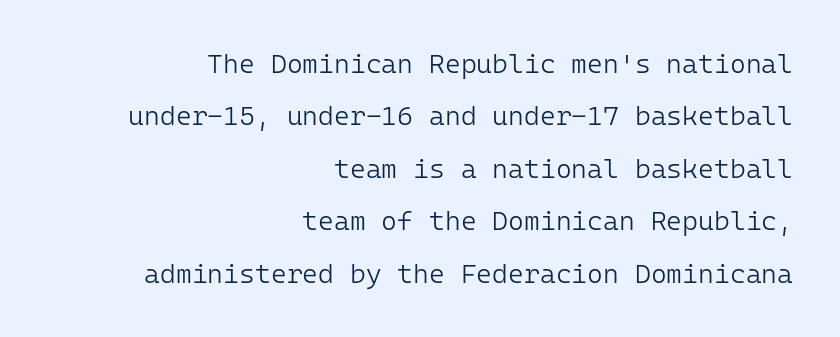
The image shows 27 px text type, upright; set right-aligned, loose line spacing (1.94x), normal letter spacing, not underlined.
